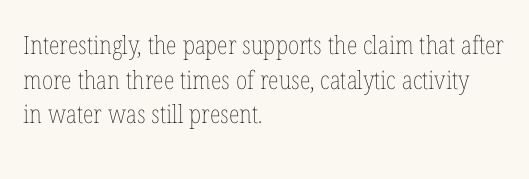
The letters stand straight up with perfectly vertical stems. The typesetter chose a ragged-right arrangement here. What's the leading like? Ordinary, nothing unusual. Nothing unusual about the tracking: characters are spaced as the font intends. Is the stroke heavy? The answer is a plain regular-or-lighter.
